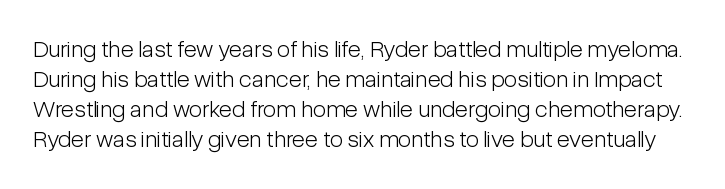
{"italic": "no", "bold": "no", "underline": "no", "line_spacing": "normal", "line_spacing_ratio": 1.25, "letter_spacing": "normal", "letter_spacing_em": 0.0, "glyph_px": 24}
